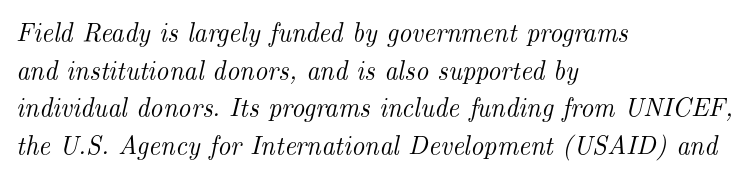
Q: Is the text italic (slanted)? A: Yes, it leans right by about 14 degrees.
Q: Is the text underlined? A: No.
Q: How is the paragraph aligned? A: Left-aligned.
Q: Is the spacing between letters normal or unusually wide? A: Normal.
Q: Is the spacing between lines tight, normal or loose? A: Normal.
